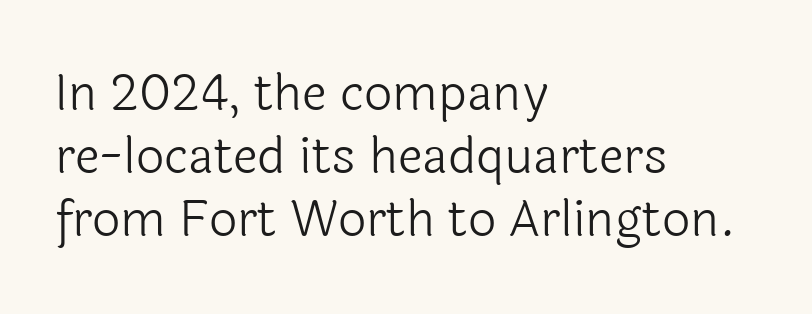
Q: Is the text bold? A: No.
Q: Is the text italic (slanted)? A: No, it is upright.
Q: Is the typeface a serif or a sans-serif typeface? A: Sans-serif.
Q: Is the text underlined? A: No.
Q: How is the paragraph aligned? A: Left-aligned.
Q: Is the spacing between letters normal or unusually wide? A: Normal.
Q: Is the spacing between lines tight, normal or loose? A: Normal.
Q: Width (condensed, normal, or wide)? A: Normal.
Q: x-height? A: Medium.
Q: Monospaced? A: No.
